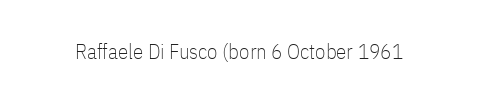
The passage shown is not underscored anywhere. The font's upright variant was chosen for this text. Stems here are at most as thick as an everyday book face. Observe the ordinary spacing: letters are neighbours, not strangers.
